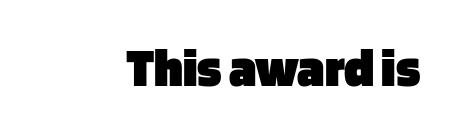
Students, this is bold: see how much ink each stroke carries. These lines were composed using upright roman letters. Is this a sans? Yes — the strokes have no serifs. The area under the type is left untouched. Short note: letters normally spaced. You could not count columns in this text — the font is proportionally spaced.
